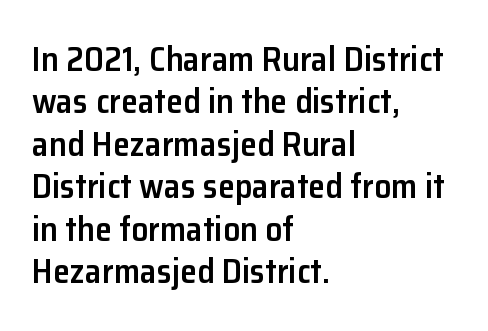
{"serif": "no", "italic": "no", "bold": "semi", "weight": "semibold", "width": "normal", "stroke_contrast": "low", "x_height": "medium", "monospaced": "no", "underline": "no", "align": "left", "line_spacing": "normal", "line_spacing_ratio": 1.25, "letter_spacing": "normal", "letter_spacing_em": 0.0, "glyph_px": 34}
